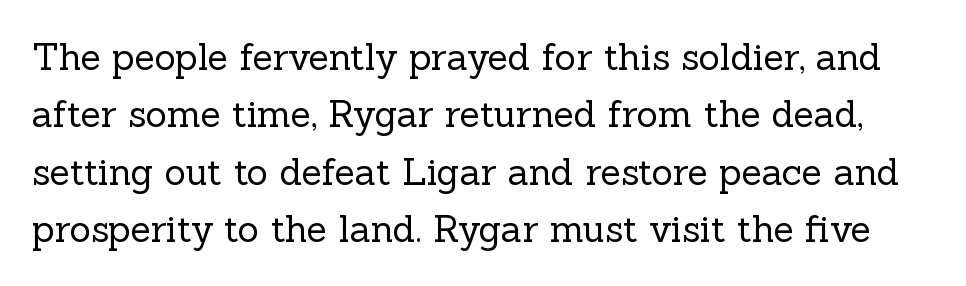
The image shows 37 px regular-weight serif type, upright; set normal line spacing (1.55x), normal letter spacing, not underlined; a medium x-height.
